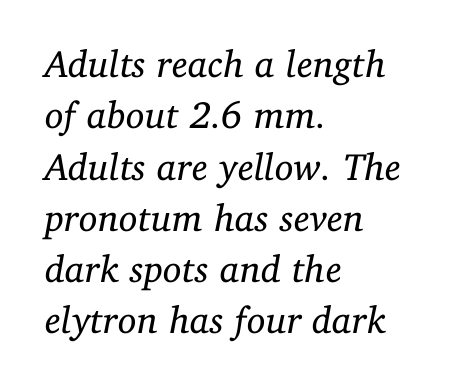
Only glyphs here, with clear space below each row. These lines are rendered in a variable-pitch font. The font family rendered here belongs to the serif group. This sample uses an oblique cut, with every glyph tilted off the vertical. This reads as an unemphasized weight, regular at the heaviest.
